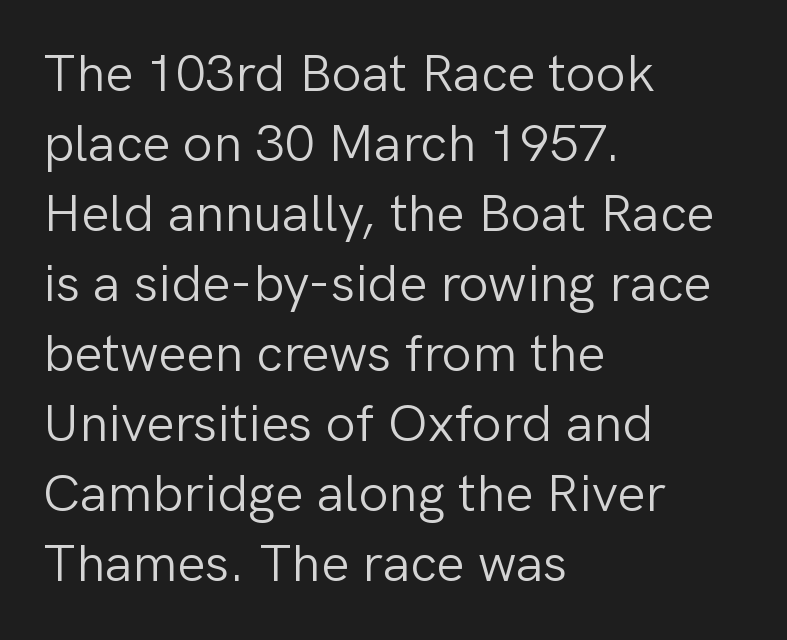
{"serif": "no", "italic": "no", "bold": "no", "weight": "light", "width": "normal", "stroke_contrast": "low", "x_height": "medium", "monospaced": "no", "underline": "no", "align": "left", "line_spacing": "normal", "line_spacing_ratio": 1.32, "letter_spacing": "normal", "letter_spacing_em": 0.0, "glyph_px": 53}
